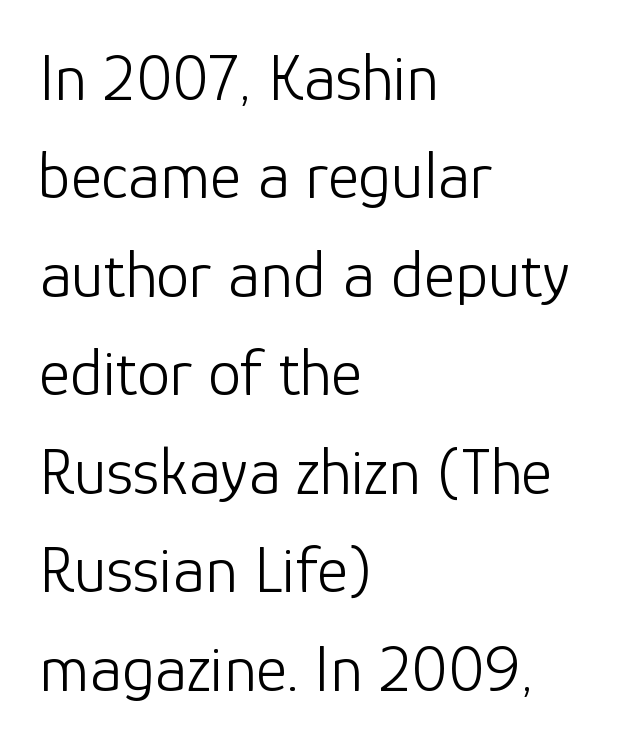
I'd call this a sans setting — the letters go barefoot. Note the varied advance widths — an 'i' is clearly narrower than an 'm'. Students, observe: this is what conventionally led text looks like. Quick note: underline off.
